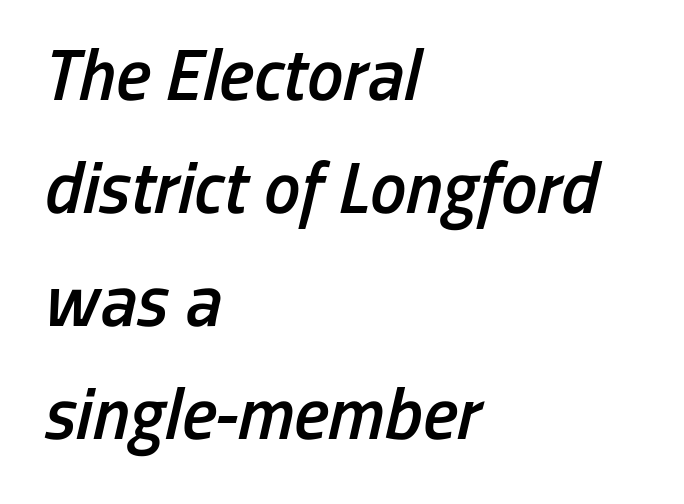
The image shows 73 px semibold, condensed type, italic (leaning right); set left-aligned, normal line spacing (1.55x), normal letter spacing, not underlined; low stroke contrast and a medium x-height.
